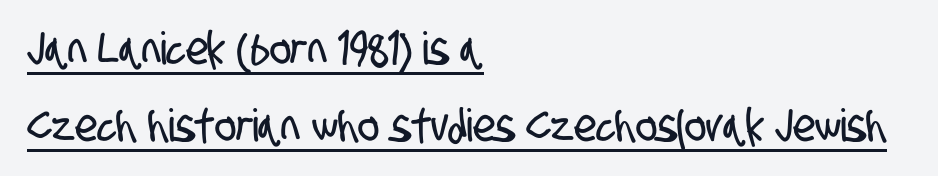
The image shows 45 px condensed sans-serif type; set left-aligned, line spacing 1.71x, normal letter spacing, underlined; low stroke contrast and a large x-height.
